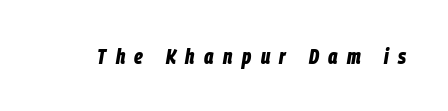
Compared with ordinary roman type, these characters are visibly tilted. On the weight axis this lands at bold, roughly 700. Observe the wide spacing: letters keep a clear distance from each other. Only glyphs here, with clear space below each row.
